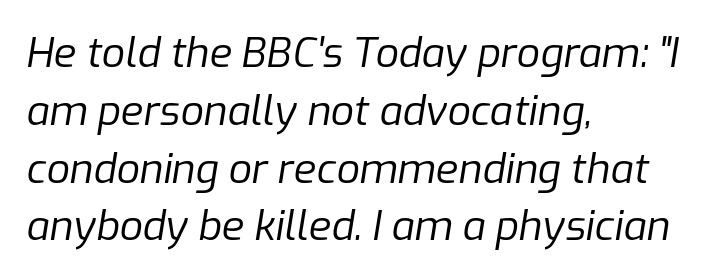
The image shows 41 px regular-weight type, italic (leaning right); set left-aligned, normal line spacing (1.41x), normal letter spacing, not underlined; low stroke contrast and a medium x-height.
